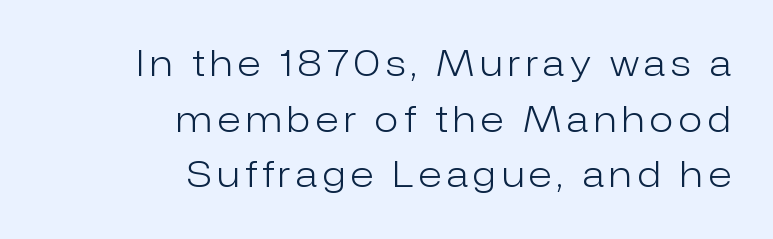
The image shows 35 px light sans-serif type, upright; set right-aligned, normal line spacing (1.59x), not underlined; low stroke contrast and a medium x-height.
